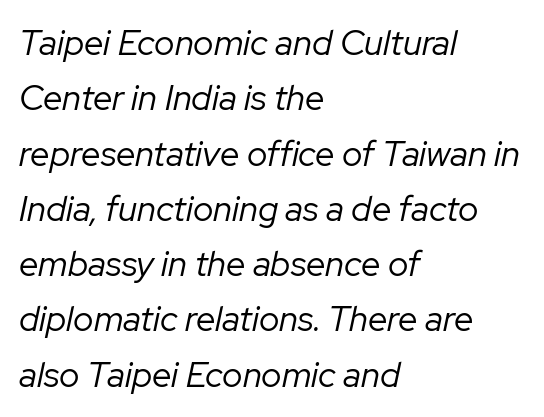
Q: Is the text bold? A: No.
Q: Is the text italic (slanted)? A: Yes, it leans right by about 12 degrees.
Q: Is the text underlined? A: No.
Q: How is the paragraph aligned? A: Left-aligned.
Q: Is the spacing between letters normal or unusually wide? A: Normal.
Q: Is the spacing between lines tight, normal or loose? A: Normal.
Q: Width (condensed, normal, or wide)? A: Normal.
Q: Stroke contrast? A: Low.
Q: x-height? A: Medium.
Q: Monospaced? A: No.
